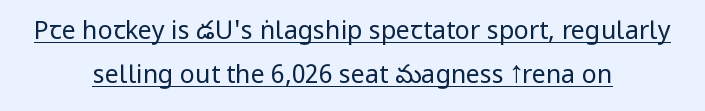
The image shows 25 px text type, upright; set centered, line spacing 1.77x, normal letter spacing, underlined.
